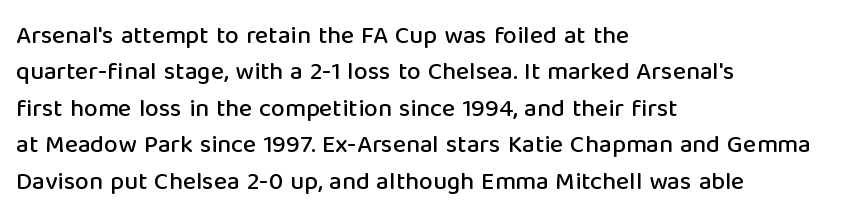
Q: Is the text italic (slanted)? A: No, it is upright.
Q: Is the text underlined? A: No.
Q: How is the paragraph aligned? A: Left-aligned.
Q: Is the spacing between letters normal or unusually wide? A: Normal.
Q: Is the spacing between lines tight, normal or loose? A: Normal.
